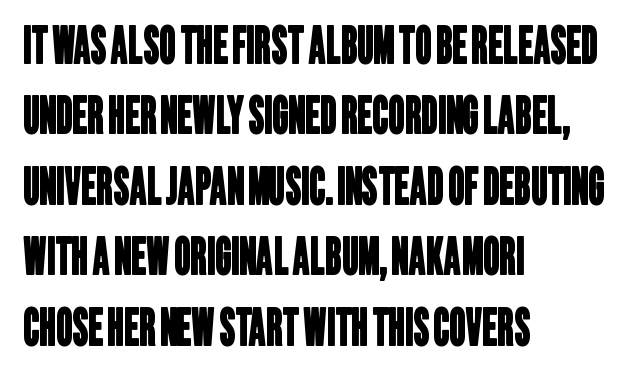
Words appear dense and cohesive because spacing is normal. In terms of letterform style, serifs are entirely absent. The lines are quadded left. Evenly set lines give the paragraph a standard silhouette. Plain, unruled lines of type. Do the characters align in a grid? No, the font is proportional.
